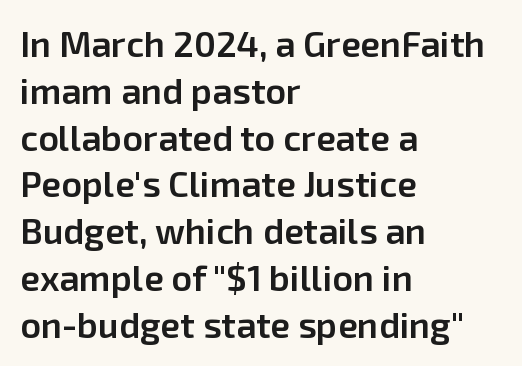
The image shows 36 px semibold sans-serif type, upright; set left-aligned, normal line spacing (1.3x), normal letter spacing, not underlined; low stroke contrast and a medium x-height.
